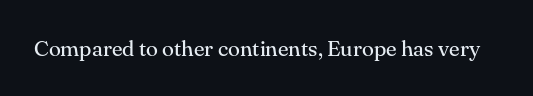
The image shows 22 px text type, upright; set normal letter spacing, not underlined.
